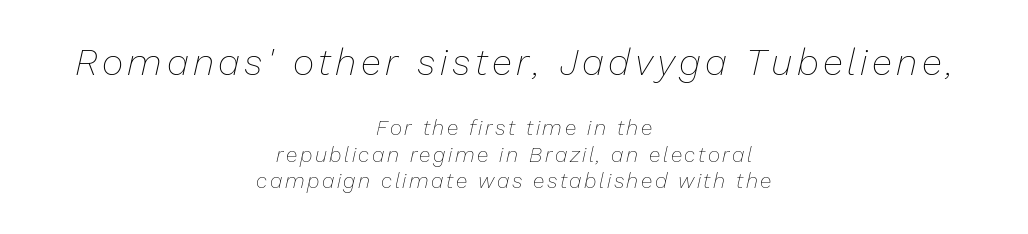
{"italic": "yes", "lean": "right", "slant_degrees": 13, "bold": "no", "weight": "thin", "width": "normal", "stroke_contrast": "low", "x_height": "medium", "monospaced": "no", "underline": "no", "align": "center", "line_spacing_ratio": 1.24, "larger_block": "first", "size_ratio": 1.76, "glyph_px": 37}
